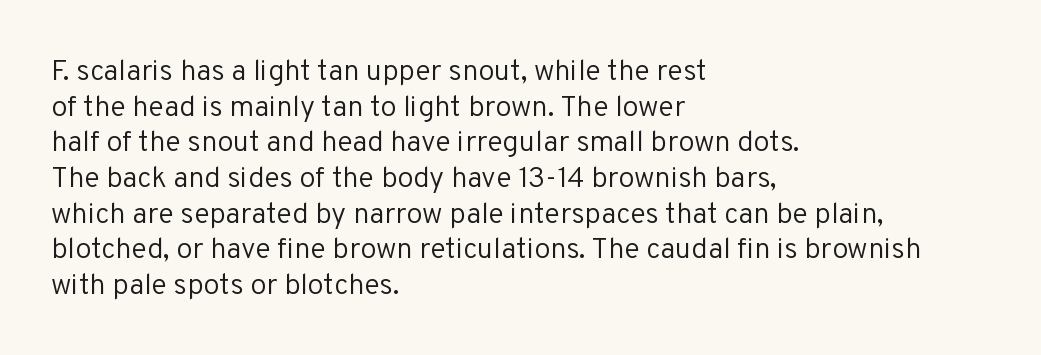
The image shows 29 px regular-weight sans-serif type, upright; set left-aligned, line spacing 1.23x, normal letter spacing, not underlined; low stroke contrast and a medium x-height.
